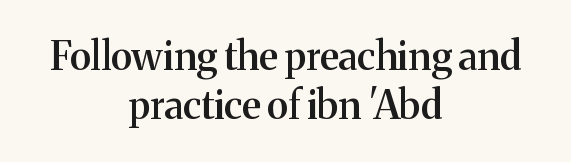
The image shows 39 px semibold serif type, upright; set centered, normal line spacing (1.26x), normal letter spacing, not underlined; medium stroke contrast and a medium x-height.
